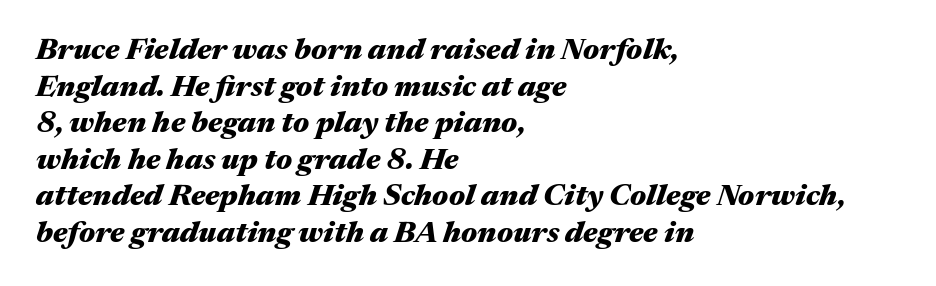
The image shows 30 px heavy, wide type, italic (leaning right); set left-aligned, line spacing 1.22x, normal letter spacing, not underlined; medium stroke contrast and a medium x-height.
